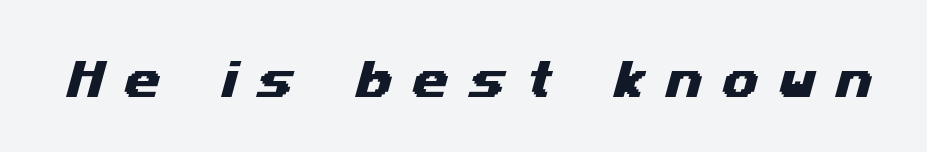
{"serif": "no", "width": "wide", "stroke_contrast": "medium", "x_height": "medium", "monospaced": "no", "underline": "no", "letter_spacing": "wide", "letter_spacing_em": 0.48, "glyph_px": 42}
